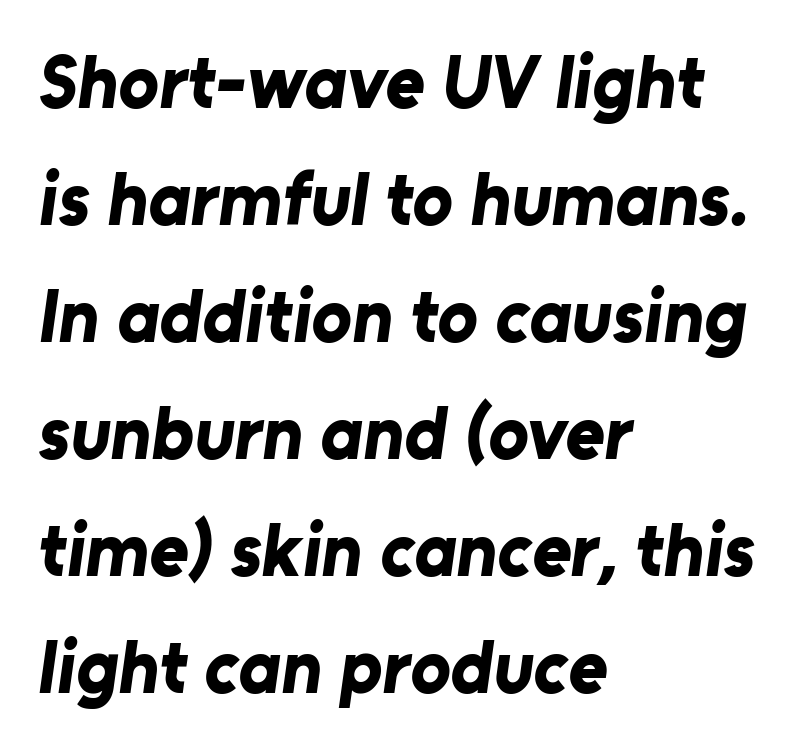
Q: Is the text bold? A: Yes.
Q: Is the typeface a serif or a sans-serif typeface? A: Sans-serif.
Q: Is the text underlined? A: No.
Q: How is the paragraph aligned? A: Left-aligned.
Q: Is the spacing between letters normal or unusually wide? A: Normal.
Q: Is the spacing between lines tight, normal or loose? A: Normal.
Q: Width (condensed, normal, or wide)? A: Normal.
Q: Stroke contrast? A: Low.
Q: x-height? A: Medium.
Q: Monospaced? A: No.
